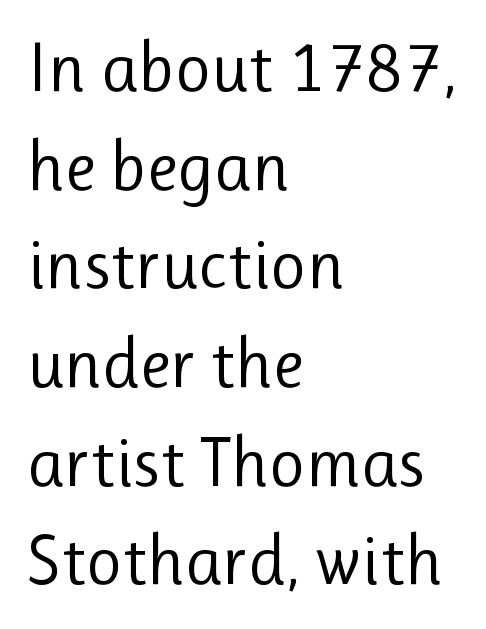
Q: Is the text bold? A: No.
Q: Is the text italic (slanted)? A: No, it is upright.
Q: Is the typeface a serif or a sans-serif typeface? A: Sans-serif.
Q: Is the text underlined? A: No.
Q: How is the paragraph aligned? A: Left-aligned.
Q: Is the spacing between letters normal or unusually wide? A: Normal.
Q: Is the spacing between lines tight, normal or loose? A: Normal.
Q: Width (condensed, normal, or wide)? A: Normal.
Q: Stroke contrast? A: Low.
Q: x-height? A: Medium.
Q: Monospaced? A: No.
